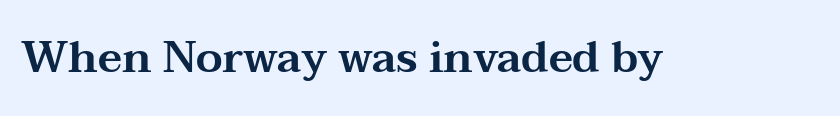
The image shows 43 px wide serif type, upright; set normal letter spacing, not underlined; medium stroke contrast and a medium x-height.
